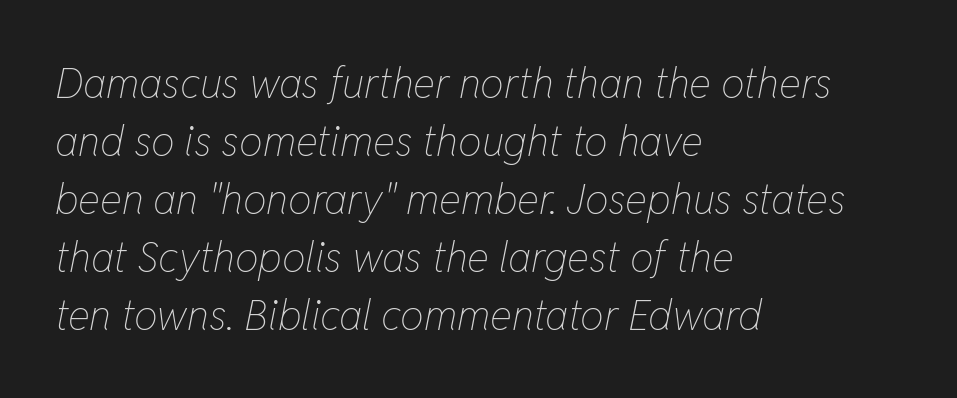
{"italic": "yes", "lean": "right", "slant_degrees": 11, "bold": "no", "weight": "thin", "width": "condensed", "stroke_contrast": "low", "x_height": "medium", "monospaced": "no", "underline": "no", "align": "left", "line_spacing": "normal", "line_spacing_ratio": 1.38, "letter_spacing": "normal", "letter_spacing_em": 0.0, "glyph_px": 42}
